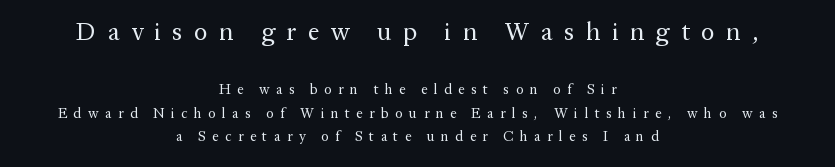
The image shows 25 px text type, upright; set centered, normal line spacing (1.68x), unusually wide letter spacing (+0.46 em), not underlined; the first (top) block is 1.79x larger.
